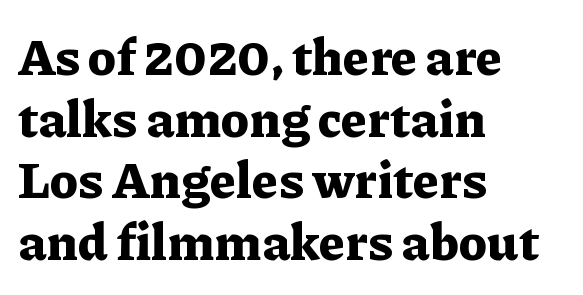
The image shows 51 px bold serif type, upright; set left-aligned, line spacing 1.21x, normal letter spacing, not underlined; low stroke contrast and a medium x-height.
